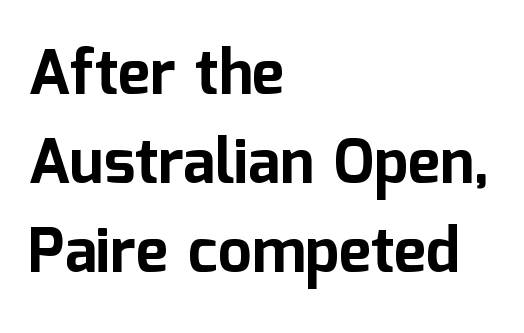
Q: Is the text bold? A: Yes.
Q: Is the text italic (slanted)? A: No, it is upright.
Q: Is the typeface a serif or a sans-serif typeface? A: Sans-serif.
Q: Is the text underlined? A: No.
Q: How is the paragraph aligned? A: Left-aligned.
Q: Is the spacing between letters normal or unusually wide? A: Normal.
Q: Is the spacing between lines tight, normal or loose? A: Normal.
Q: Width (condensed, normal, or wide)? A: Normal.
Q: Stroke contrast? A: Low.
Q: x-height? A: Medium.
Q: Monospaced? A: No.
